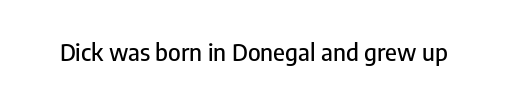
Q: Is the text italic (slanted)? A: No, it is upright.
Q: Is the text underlined? A: No.
Q: Is the spacing between letters normal or unusually wide? A: Normal.
